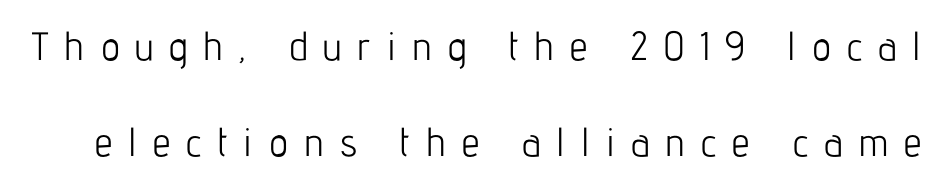
Q: Is the text bold? A: No.
Q: Is the text italic (slanted)? A: No, it is upright.
Q: Is the typeface a serif or a sans-serif typeface? A: Sans-serif.
Q: Is the text underlined? A: No.
Q: Is the spacing between letters normal or unusually wide? A: Unusually wide.
Q: Is the spacing between lines tight, normal or loose? A: Loose.
Q: Width (condensed, normal, or wide)? A: Condensed.
Q: Stroke contrast? A: Low.
Q: x-height? A: Medium.
Q: Monospaced? A: No.
